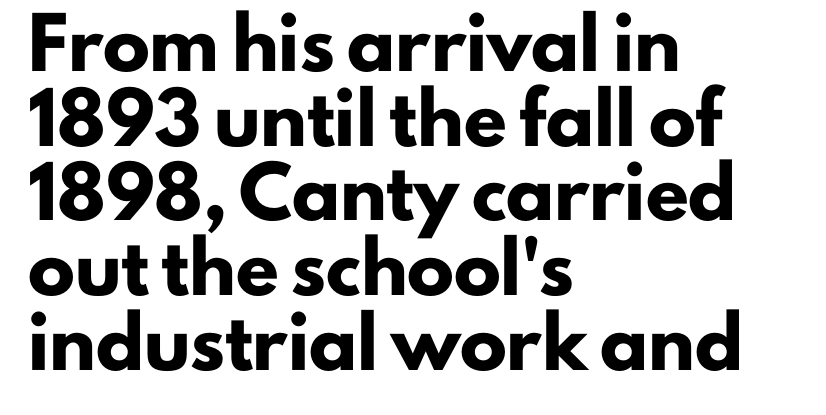
{"serif": "no", "italic": "no", "bold": "yes", "weight": "heavy", "width": "normal", "stroke_contrast": "low", "x_height": "small", "monospaced": "no", "underline": "no", "align": "left", "line_spacing": "normal", "line_spacing_ratio": 1.59, "letter_spacing": "normal", "letter_spacing_em": 0.0, "glyph_px": 47}
